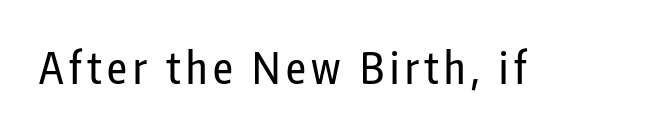
{"serif": "no", "italic": "no", "width": "condensed", "stroke_contrast": "low", "x_height": "medium", "monospaced": "no", "underline": "no", "glyph_px": 43}
